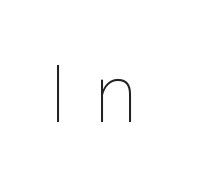
Q: Is the text bold? A: No.
Q: Is the text italic (slanted)? A: No, it is upright.
Q: Is the text underlined? A: No.
Q: Is the spacing between letters normal or unusually wide? A: Unusually wide.
Q: Width (condensed, normal, or wide)? A: Normal.
Q: Stroke contrast? A: Low.
Q: x-height? A: Medium.
Q: Monospaced? A: No.
